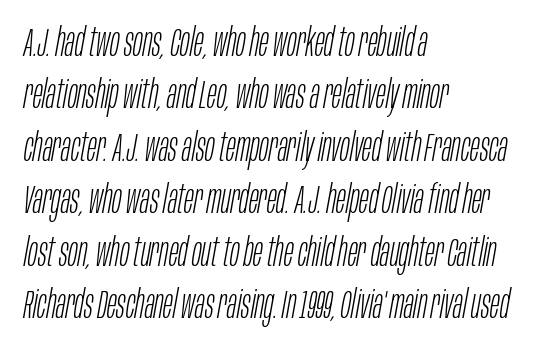
Q: Is the text bold? A: No.
Q: Is the text italic (slanted)? A: Yes, it leans right by about 10 degrees.
Q: Is the text underlined? A: No.
Q: How is the paragraph aligned? A: Left-aligned.
Q: Is the spacing between letters normal or unusually wide? A: Normal.
Q: Is the spacing between lines tight, normal or loose? A: Normal.
Q: Width (condensed, normal, or wide)? A: Condensed.
Q: Stroke contrast? A: Low.
Q: x-height? A: Large.
Q: Monospaced? A: No.
